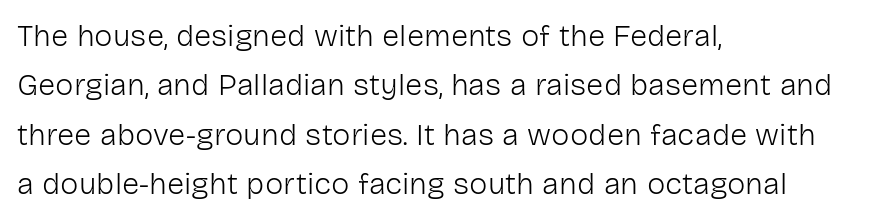
The image shows 31 px light sans-serif type, upright; set left-aligned, normal line spacing (1.59x), normal letter spacing, not underlined; low stroke contrast and a medium x-height.
